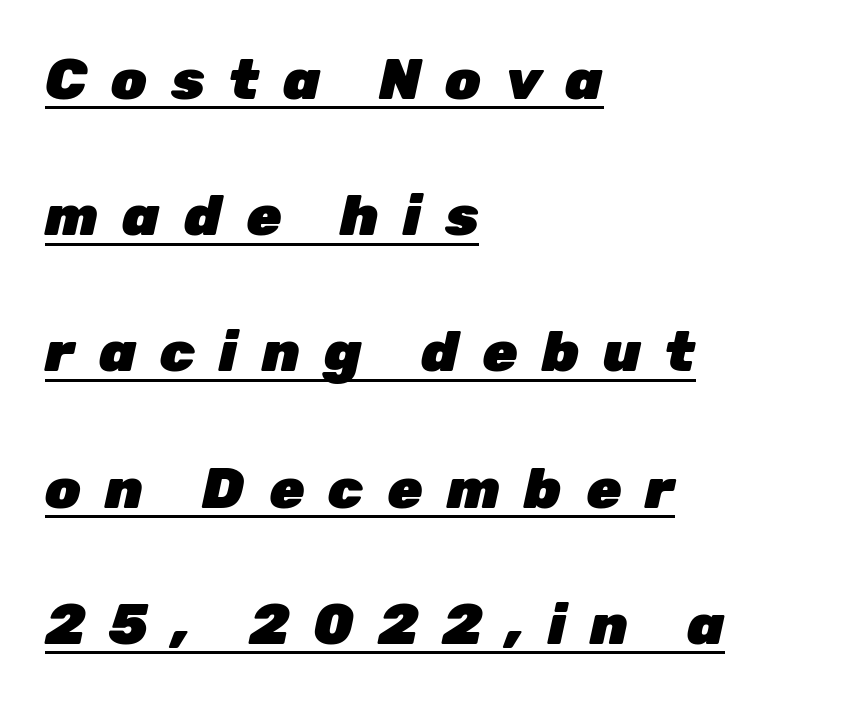
The image shows 57 px heavy type, italic (leaning right); set left-aligned, loose line spacing (2.39x), unusually wide letter spacing (+0.42 em), underlined; low stroke contrast and a medium x-height.
